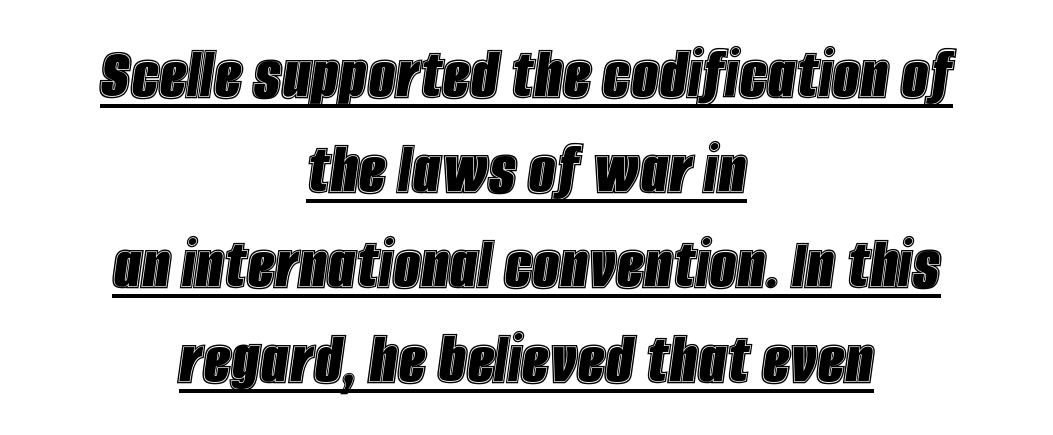
The image shows 78 px condensed type, italic (leaning right); set centered, line spacing 1.22x, normal letter spacing, underlined; a large x-height.
